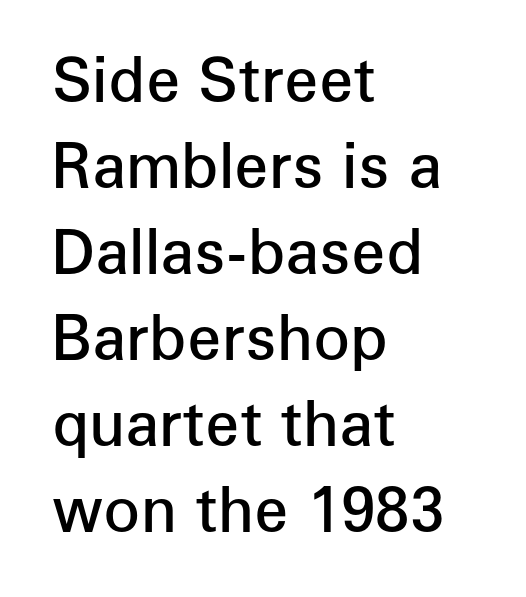
The image shows 61 px semibold sans-serif type, upright; set left-aligned, normal line spacing (1.41x), normal letter spacing, not underlined; low stroke contrast and a medium x-height.
